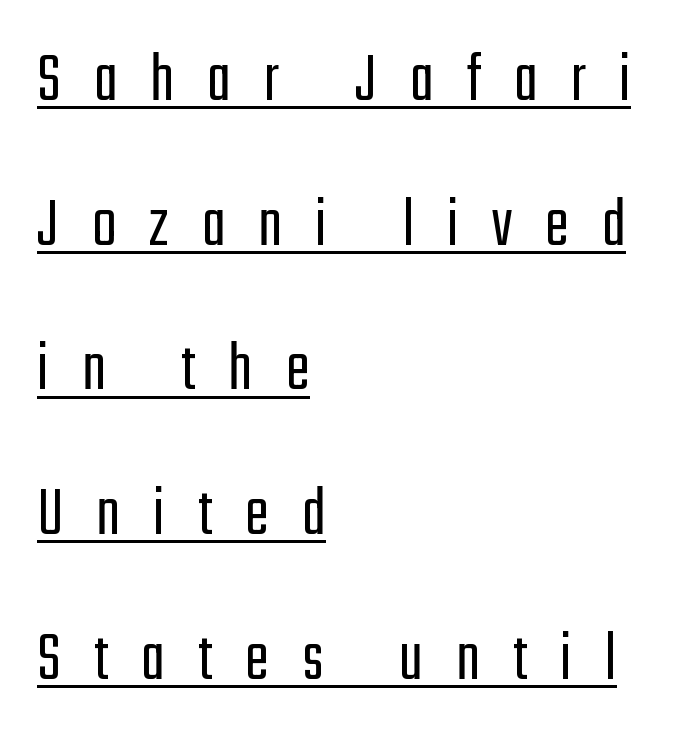
The image shows 72 px light, condensed sans-serif type, upright; set left-aligned, loose line spacing (2.01x), unusually wide letter spacing (+0.46 em), underlined; low stroke contrast and a medium x-height.
